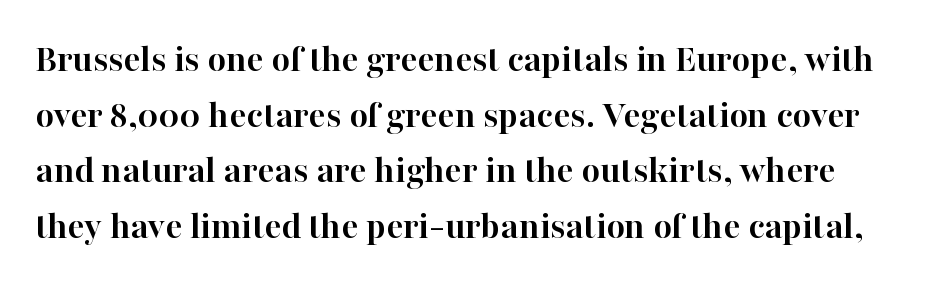
The image shows 40 px semibold serif type, upright; set normal line spacing (1.39x), normal letter spacing, not underlined; high stroke contrast and a medium x-height.
